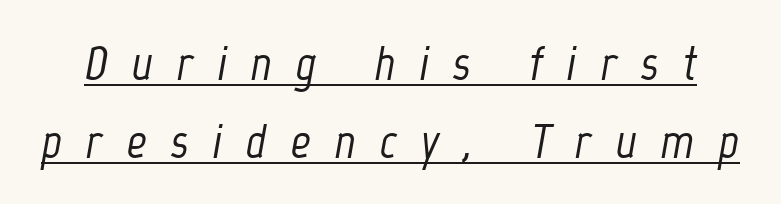
Q: Is the text italic (slanted)? A: Yes, it leans right by about 12 degrees.
Q: Is the text underlined? A: Yes.
Q: Is the spacing between letters normal or unusually wide? A: Unusually wide.
Q: Is the spacing between lines tight, normal or loose? A: Normal.
Q: Width (condensed, normal, or wide)? A: Condensed.
Q: Stroke contrast? A: Low.
Q: x-height? A: Medium.
Q: Monospaced? A: No.
